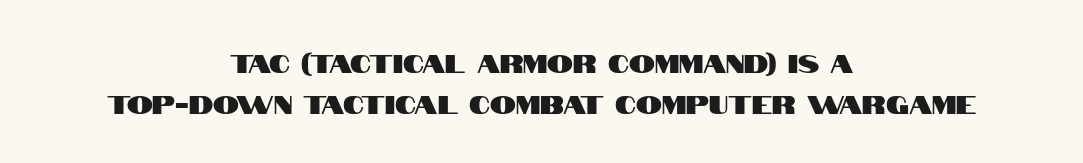
Q: Is the text italic (slanted)? A: No, it is upright.
Q: Is the text underlined? A: No.
Q: How is the paragraph aligned? A: Centered.
Q: Is the spacing between letters normal or unusually wide? A: Normal.
Q: Is the spacing between lines tight, normal or loose? A: Normal.
